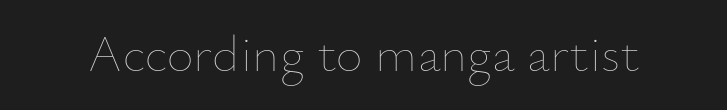
{"italic": "no", "bold": "no", "weight": "thin", "width": "normal", "stroke_contrast": "low", "x_height": "small", "monospaced": "no", "underline": "no", "letter_spacing": "normal", "letter_spacing_em": 0.0, "glyph_px": 52}
